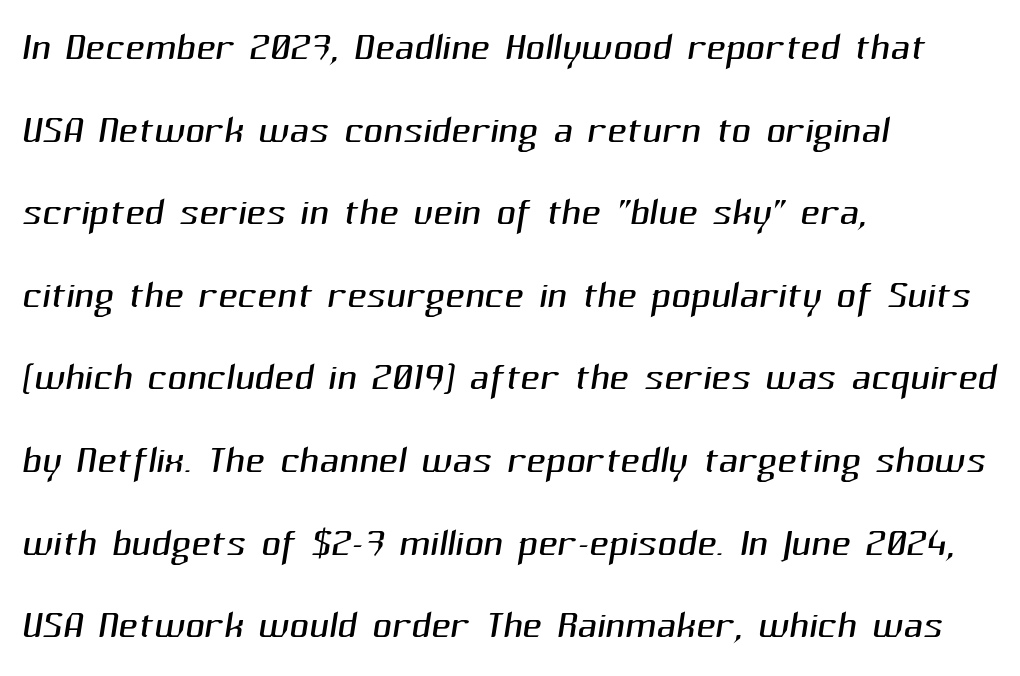
The lines are quadded left. Honestly, there is no underline to notice here at all. Unlike a traditional serif, this face leaves its strokes unadorned. The lines sit at an ordinary, default distance from one another. Proportional: the letters do not fall into vertical columns. The font sits on the lighter half of the weight spectrum, regular included.
